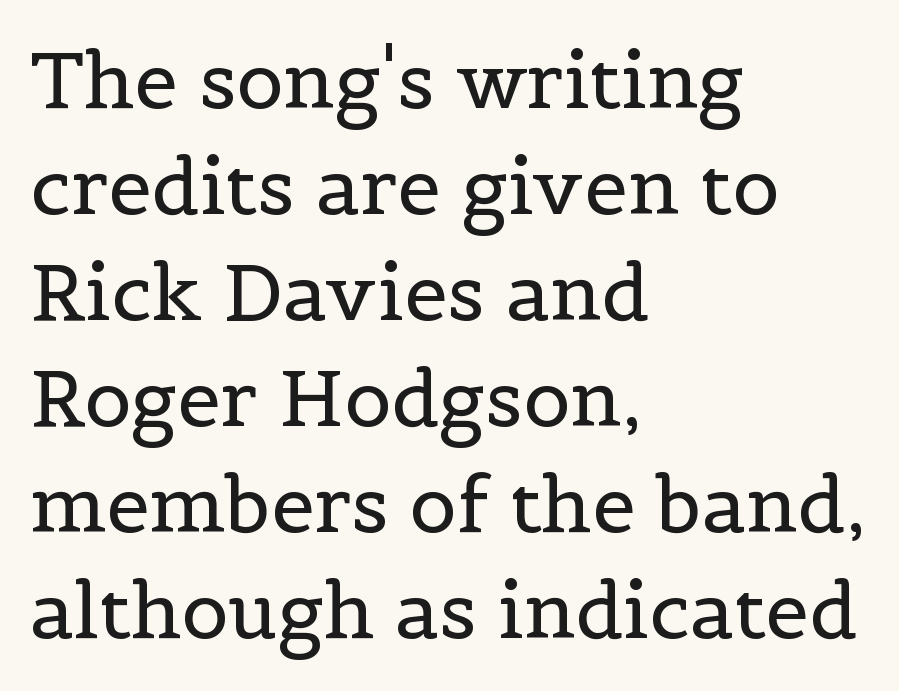
A typesetter would mark this as roman, not italic. What kind of face is this? One with serifs. Does the leading feel generous? No, just average. Each letter keeps its own natural width here, so spacing adapts to shape. Every row of glyphs begins at an identical x-position on the left. The passage shown is not bold in any degree.
